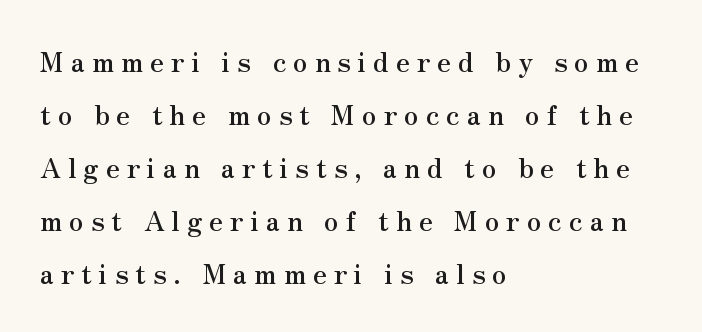
The image shows 27 px text type, upright; set left-aligned, loose line spacing (1.96x), unusually wide letter spacing (+0.26 em), not underlined.
